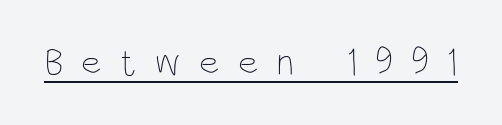
Q: Is the text bold? A: No.
Q: Is the text italic (slanted)? A: No, it is upright.
Q: Is the text underlined? A: Yes.
Q: Is the spacing between letters normal or unusually wide? A: Unusually wide.
Q: Width (condensed, normal, or wide)? A: Condensed.
Q: Stroke contrast? A: Low.
Q: x-height? A: Large.
Q: Monospaced? A: No.
